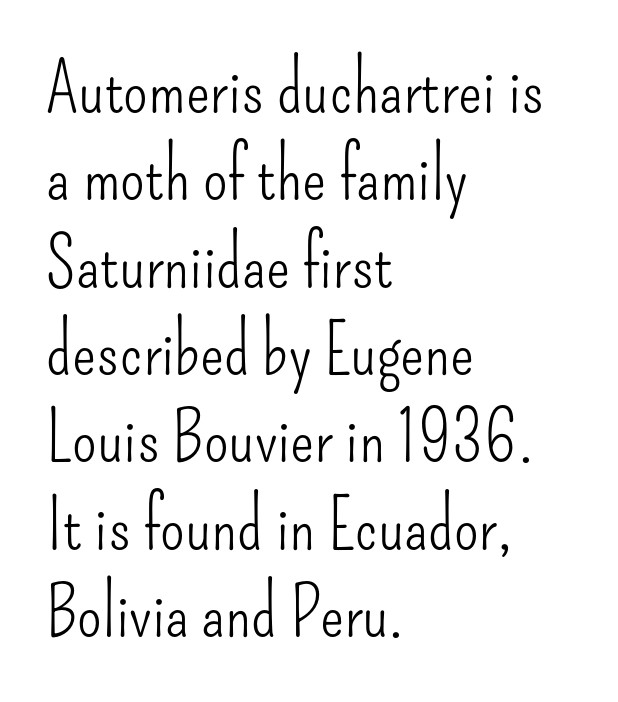
The image shows 71 px light, condensed sans-serif type, upright; set left-aligned, line spacing 1.23x, normal letter spacing, not underlined; low stroke contrast and a small x-height.
